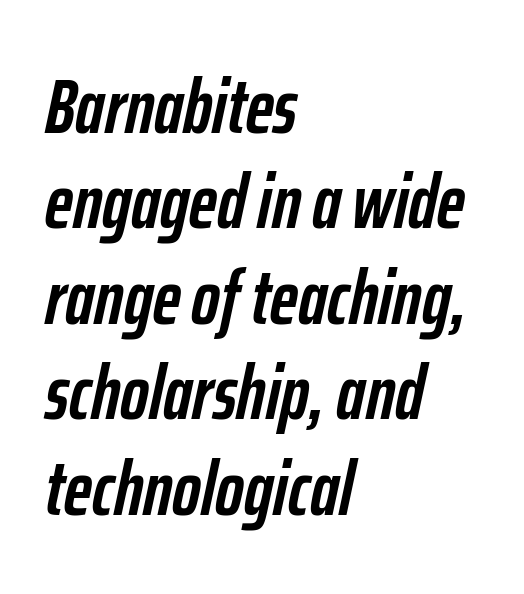
Tracking here is standard; glyphs follow each other at the usual distance. These lines stack with their left ends in a neat column. Looks like regular typesetting: each glyph gets only the width it needs. Caption: bold face, heavy strokes.
